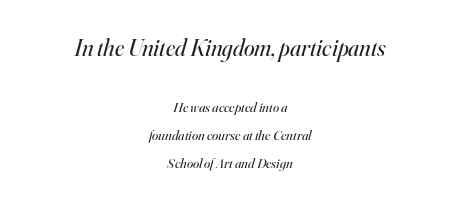
Q: Is the text bold? A: No.
Q: Is the text italic (slanted)? A: Yes, it leans right by about 16 degrees.
Q: Is the text underlined? A: No.
Q: How is the paragraph aligned? A: Centered.
Q: Is the spacing between letters normal or unusually wide? A: Normal.
Q: Is the spacing between lines tight, normal or loose? A: Loose.
Q: Which block of text is set in a larger size, the first (top) or the second (bottom)? A: The first (top) one.
